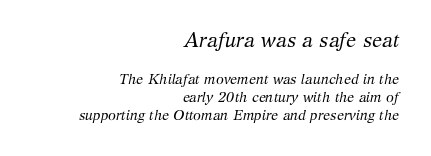
{"italic": "yes", "lean": "right", "slant_degrees": 12, "bold": "no", "underline": "no", "align": "right", "line_spacing": "normal", "line_spacing_ratio": 1.3, "letter_spacing": "normal", "letter_spacing_em": 0.0, "larger_block": "first", "size_ratio": 1.43, "glyph_px": 20}
